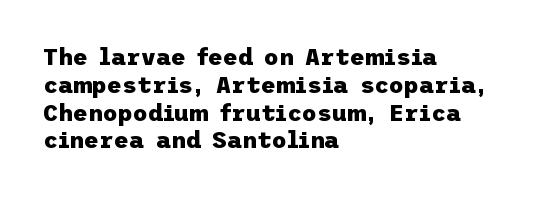
The image shows 23 px bold type, upright; set left-aligned, line spacing 1.21x, normal letter spacing, not underlined.
